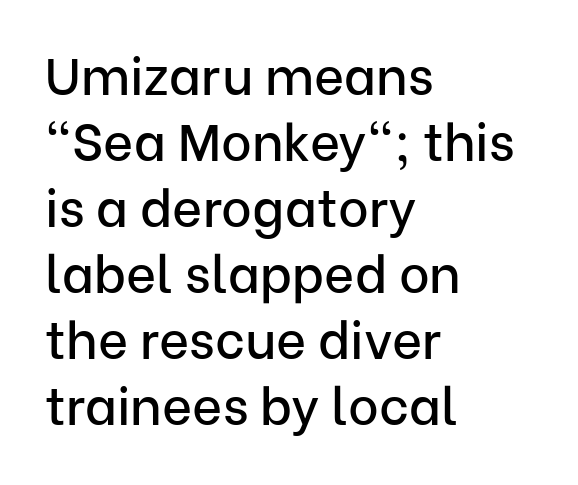
Q: Is the text italic (slanted)? A: No, it is upright.
Q: Is the typeface a serif or a sans-serif typeface? A: Sans-serif.
Q: Is the text underlined? A: No.
Q: How is the paragraph aligned? A: Left-aligned.
Q: Is the spacing between letters normal or unusually wide? A: Normal.
Q: Is the spacing between lines tight, normal or loose? A: Normal.
Q: Width (condensed, normal, or wide)? A: Normal.
Q: Stroke contrast? A: Low.
Q: x-height? A: Medium.
Q: Monospaced? A: No.
